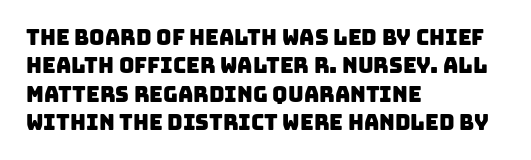
The image shows 21 px text type; set left-aligned, normal line spacing (1.35x), normal letter spacing, not underlined.
